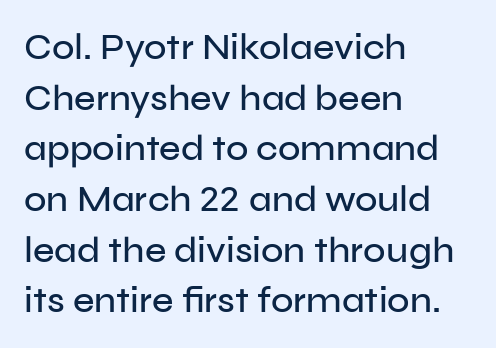
Q: Is the text italic (slanted)? A: No, it is upright.
Q: Is the typeface a serif or a sans-serif typeface? A: Sans-serif.
Q: Is the text underlined? A: No.
Q: How is the paragraph aligned? A: Left-aligned.
Q: Is the spacing between letters normal or unusually wide? A: Normal.
Q: Is the spacing between lines tight, normal or loose? A: Normal.
Q: Width (condensed, normal, or wide)? A: Normal.
Q: Stroke contrast? A: Low.
Q: x-height? A: Medium.
Q: Monospaced? A: No.
